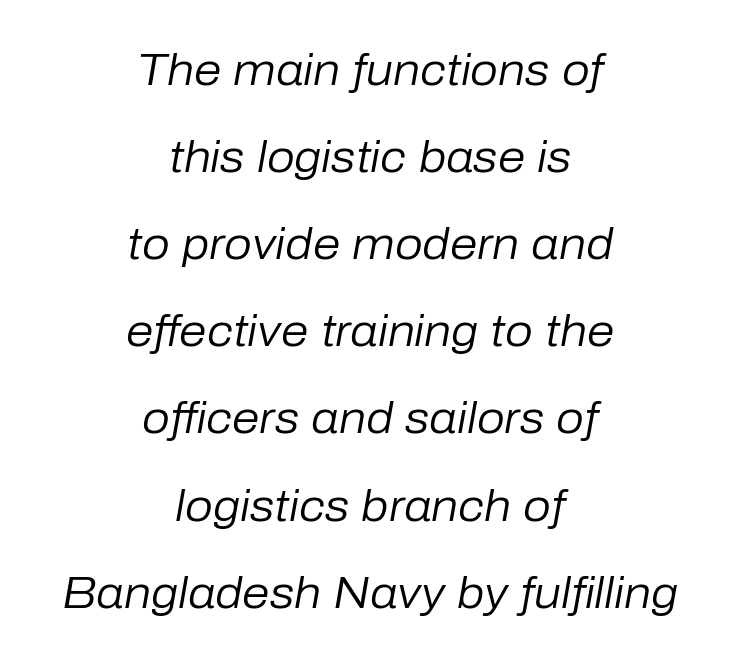
The image shows 44 px regular-weight type, italic (leaning right); set centered, loose line spacing (1.98x), normal letter spacing, not underlined; low stroke contrast and a medium x-height.
